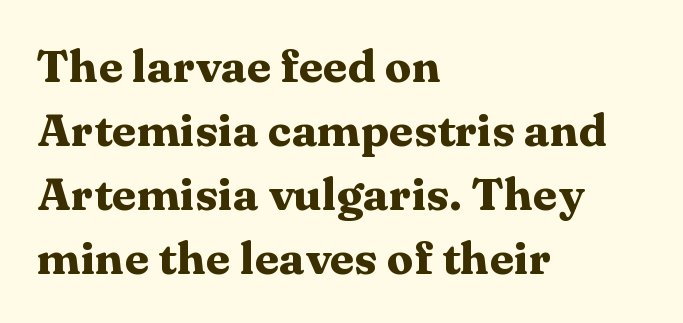
The image shows 45 px heavy, wide serif type, upright; set left-aligned, normal line spacing (1.42x), normal letter spacing, not underlined; medium stroke contrast and a medium x-height.
